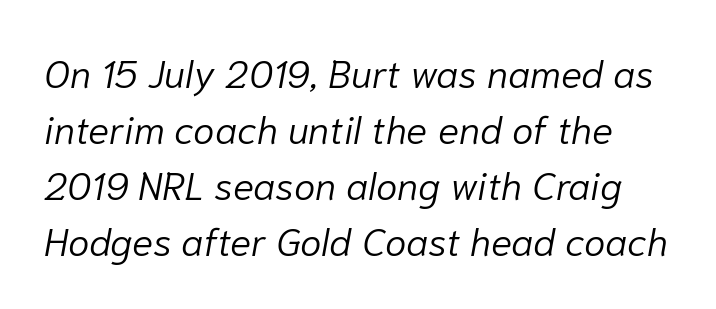
The image shows 39 px light type, italic (leaning right); set normal line spacing (1.44x), normal letter spacing, not underlined; low stroke contrast and a medium x-height.
